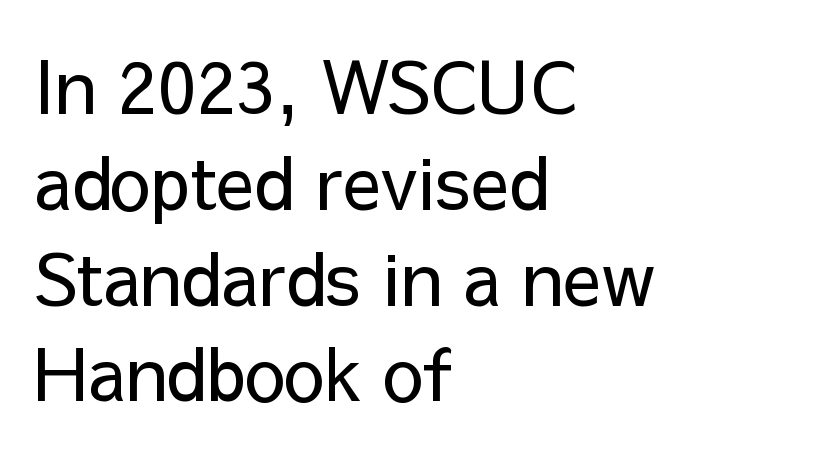
{"serif": "no", "italic": "no", "bold": "no", "weight": "regular", "width": "normal", "stroke_contrast": "low", "x_height": "medium", "monospaced": "no", "underline": "no", "align": "left", "line_spacing": "normal", "line_spacing_ratio": 1.33, "letter_spacing": "normal", "letter_spacing_em": 0.0, "glyph_px": 72}
